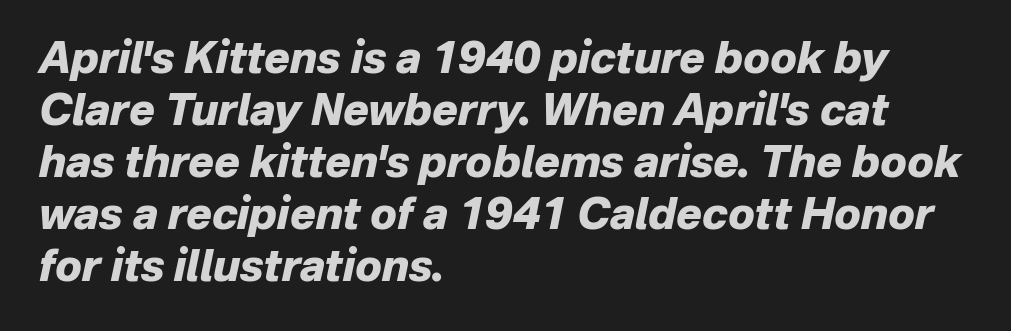
{"italic": "yes", "lean": "right", "slant_degrees": 12, "bold": "yes", "weight": "heavy", "width": "normal", "stroke_contrast": "low", "x_height": "medium", "monospaced": "no", "underline": "no", "align": "left", "line_spacing_ratio": 1.21, "letter_spacing": "normal", "letter_spacing_em": 0.0, "glyph_px": 43}
